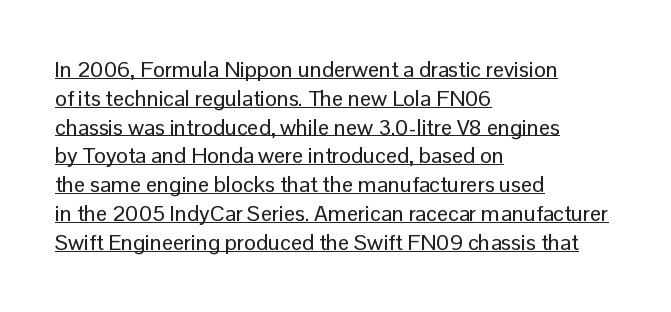
{"italic": "no", "underline": "yes", "align": "left", "line_spacing": "normal", "line_spacing_ratio": 1.31, "letter_spacing": "normal", "letter_spacing_em": 0.0, "glyph_px": 22}
